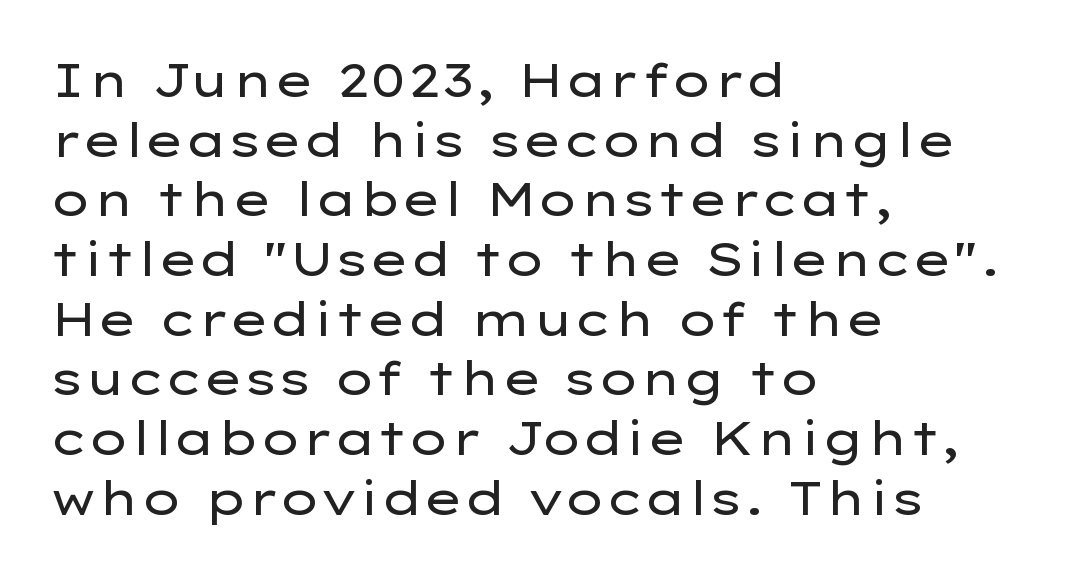
{"serif": "no", "italic": "no", "bold": "no", "weight": "regular", "width": "wide", "stroke_contrast": "low", "x_height": "medium", "monospaced": "no", "underline": "no", "align": "left", "line_spacing": "normal", "line_spacing_ratio": 1.27, "letter_spacing": "normal", "letter_spacing_em": 0.0, "glyph_px": 47}
